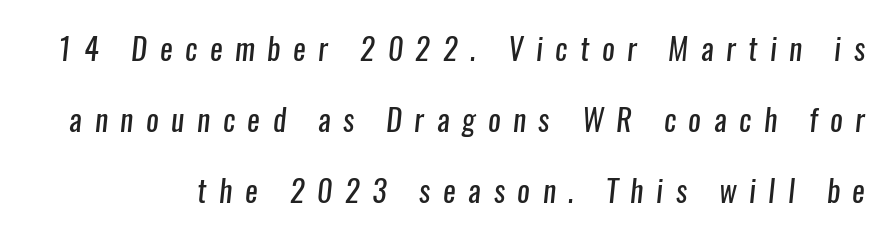
Grotesque or geometric, the face here clearly has no serifs. Think of a printed novel: that variable character pitch is what you see here. Think standard paragraph weight, or any step lighter than that. Characters follow at a spacing far wider than the type designer built in. The baseline area is clear. Leading: increased.
